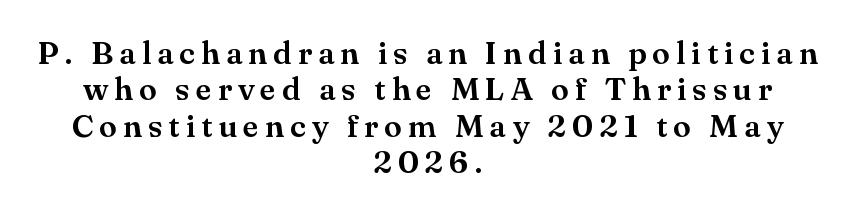
{"serif": "yes", "italic": "no", "width": "normal", "stroke_contrast": "medium", "x_height": "small", "monospaced": "no", "underline": "no", "align": "center", "line_spacing": "tight", "line_spacing_ratio": 1.14, "glyph_px": 32}
